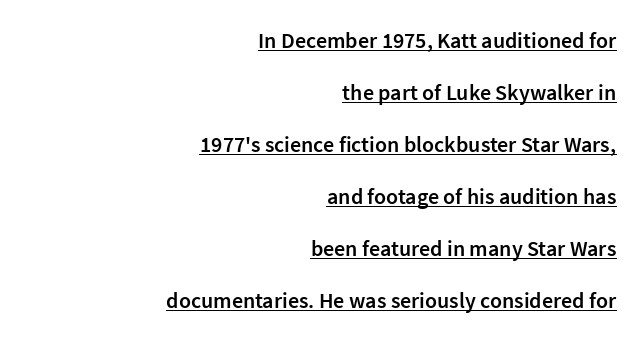
Q: Is the text bold? A: Semi-bold.
Q: Is the text italic (slanted)? A: No, it is upright.
Q: Is the text underlined? A: Yes.
Q: How is the paragraph aligned? A: Right-aligned.
Q: Is the spacing between letters normal or unusually wide? A: Normal.
Q: Is the spacing between lines tight, normal or loose? A: Loose.
